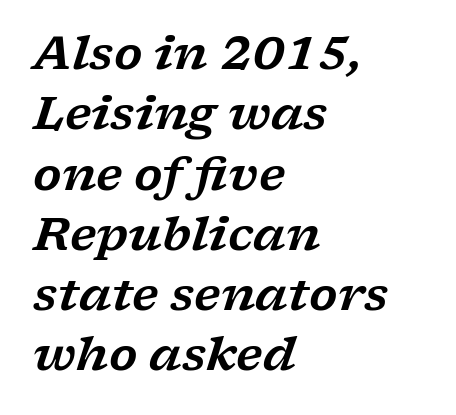
No extra tracking has been applied to these lines. The block of text has a typical density, with ordinary space between rows. The passage shown is typeset with a serif family. This sample has the flowing, uneven cadence of proportional lettering. Which margin do the lines hug? The left one — the right edge is uneven. You can tell it's italic because the verticals aren't actually vertical.
